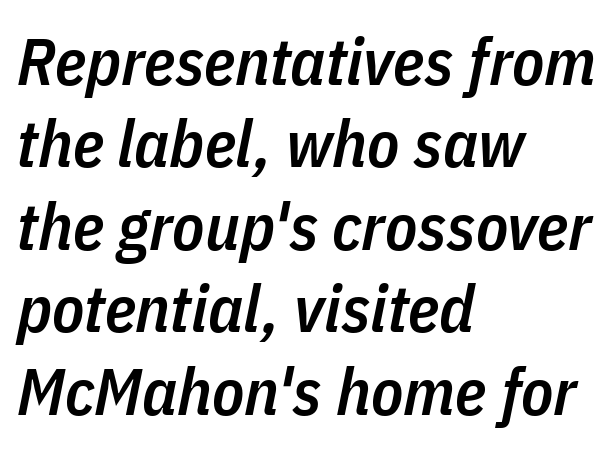
Q: Is the text bold? A: Semi-bold.
Q: Is the text italic (slanted)? A: Yes, it leans right by about 11 degrees.
Q: Is the text underlined? A: No.
Q: How is the paragraph aligned? A: Left-aligned.
Q: Is the spacing between letters normal or unusually wide? A: Normal.
Q: Is the spacing between lines tight, normal or loose? A: Normal.
Q: Width (condensed, normal, or wide)? A: Condensed.
Q: Stroke contrast? A: Low.
Q: x-height? A: Medium.
Q: Monospaced? A: No.
